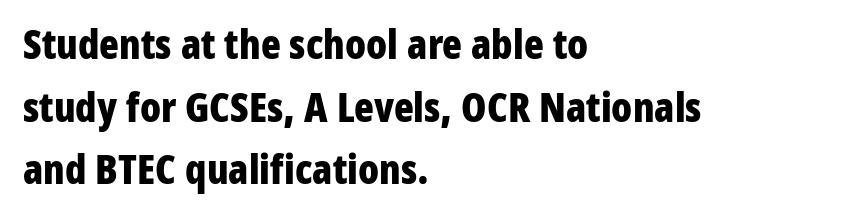
The image shows 41 px bold, condensed sans-serif type, upright; set left-aligned, normal line spacing (1.53x), normal letter spacing, not underlined; low stroke contrast and a medium x-height.
